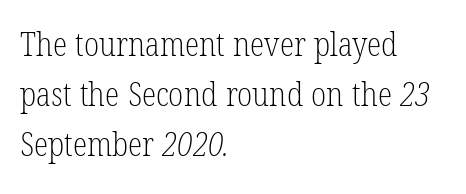
The image shows 33 px light, condensed serif type; set left-aligned, normal line spacing (1.52x), normal letter spacing, not underlined; low stroke contrast and a medium x-height.
